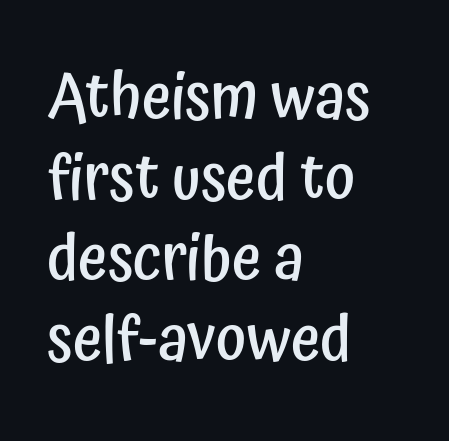
Q: Is the text bold? A: Semi-bold.
Q: Is the text italic (slanted)? A: No, it is upright.
Q: Is the typeface a serif or a sans-serif typeface? A: Sans-serif.
Q: Is the text underlined? A: No.
Q: How is the paragraph aligned? A: Left-aligned.
Q: Is the spacing between letters normal or unusually wide? A: Normal.
Q: Is the spacing between lines tight, normal or loose? A: Normal.
Q: Width (condensed, normal, or wide)? A: Condensed.
Q: Stroke contrast? A: Low.
Q: x-height? A: Medium.
Q: Monospaced? A: No.
